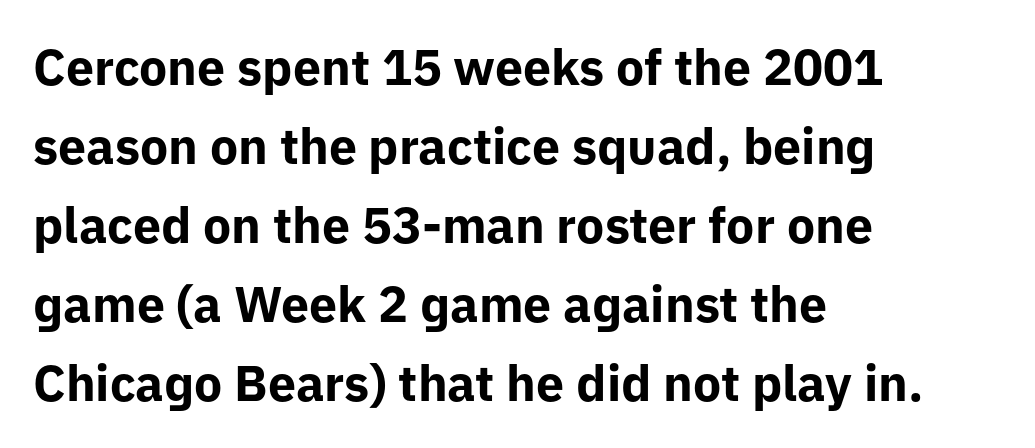
{"serif": "no", "italic": "no", "bold": "yes", "weight": "bold", "width": "normal", "stroke_contrast": "low", "x_height": "medium", "monospaced": "no", "underline": "no", "align": "left", "line_spacing": "normal", "line_spacing_ratio": 1.58, "letter_spacing": "normal", "letter_spacing_em": 0.0, "glyph_px": 50}
